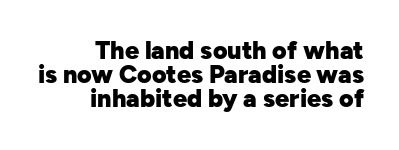
{"italic": "no", "bold": "yes", "underline": "no", "align": "right", "line_spacing": "tight", "line_spacing_ratio": 0.97, "letter_spacing": "normal", "letter_spacing_em": 0.0, "glyph_px": 25}
